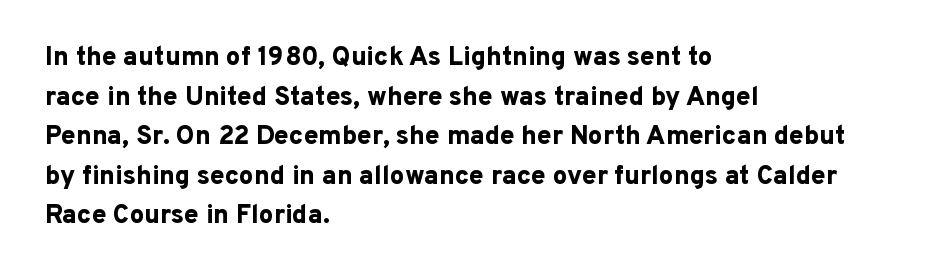
Line spacing here is normal. Words float on clear page, feet unadorned. Each glyph is drawn with heavy, bold strokes. There is no visible air inserted between adjacent glyphs. These lines are set flush left with a ragged right edge. This is roman type, the default non-slanted kind.
